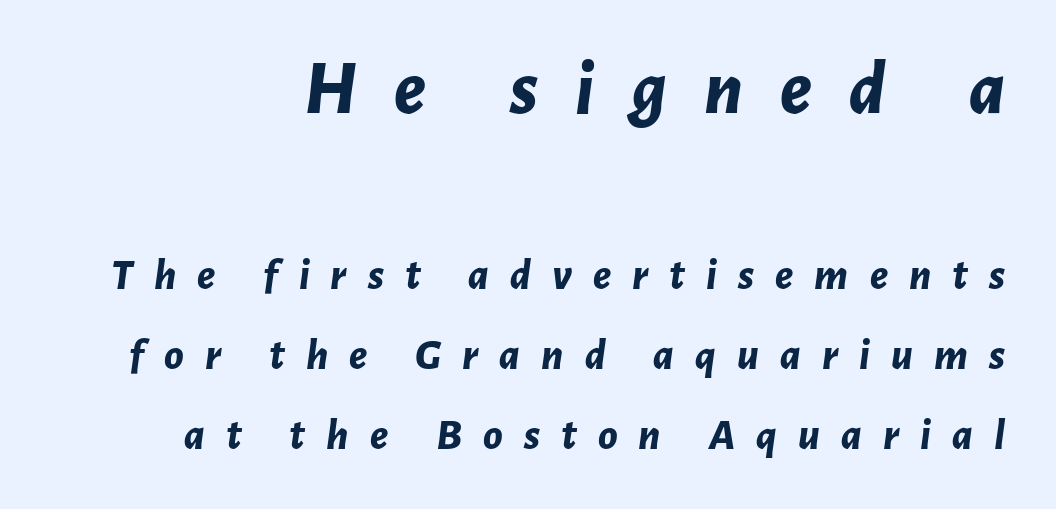
{"italic": "yes", "lean": "right", "slant_degrees": 7, "bold": "yes", "weight": "bold", "width": "normal", "stroke_contrast": "low", "x_height": "medium", "monospaced": "no", "underline": "no", "line_spacing_ratio": 1.82, "letter_spacing": "wide", "letter_spacing_em": 0.48, "larger_block": "first", "size_ratio": 1.75, "glyph_px": 77}
